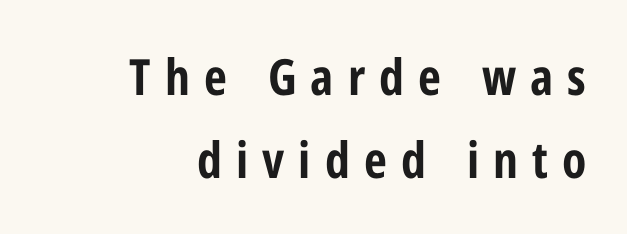
Posture: straight, roman, zero tilt. Teacher's note: observe the even right margin — that is flush-right alignment. The text was rendered using a sans face with plain stroke endings. A dark, heavy texture on the line: the type is bold.
